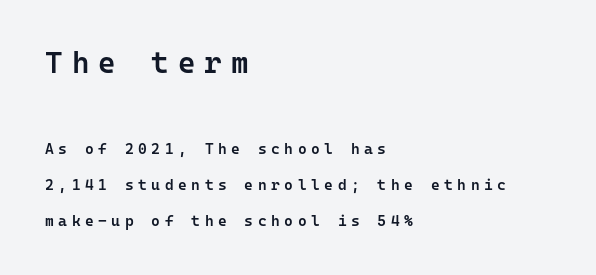
The image shows 30 px semibold sans-serif type, upright, monospaced; set left-aligned, loose line spacing (2.38x), unusually wide letter spacing (+0.3 em), not underlined; the first (top) block is 2.0x larger; low stroke contrast and a medium x-height.
